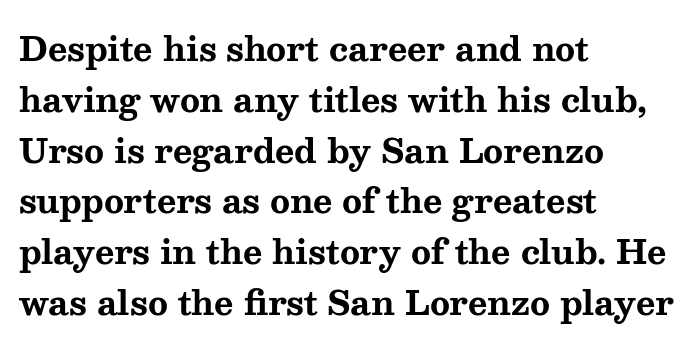
Q: Is the text bold? A: Yes.
Q: Is the text italic (slanted)? A: No, it is upright.
Q: Is the typeface a serif or a sans-serif typeface? A: Serif.
Q: Is the text underlined? A: No.
Q: How is the paragraph aligned? A: Left-aligned.
Q: Is the spacing between letters normal or unusually wide? A: Normal.
Q: Is the spacing between lines tight, normal or loose? A: Normal.
Q: Width (condensed, normal, or wide)? A: Wide.
Q: Stroke contrast? A: Medium.
Q: x-height? A: Medium.
Q: Monospaced? A: No.
